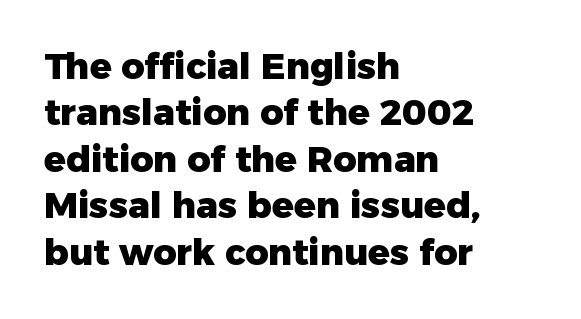
Is this a fixed-width face? No — the glyphs have proportional, varying widths. The passage shown is typeset with a sans-serif family. Descenders hang freely into open space. Normally led — the rows are evenly, conventionally spaced. Quick note: not italic, upright. Glyph-to-glyph distance matches everyday printed text.
